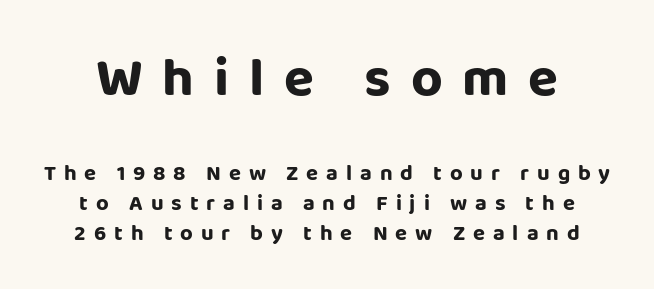
Q: Is the text bold? A: Yes.
Q: Is the text italic (slanted)? A: No, it is upright.
Q: Is the typeface a serif or a sans-serif typeface? A: Sans-serif.
Q: Is the text underlined? A: No.
Q: Is the spacing between letters normal or unusually wide? A: Unusually wide.
Q: Is the spacing between lines tight, normal or loose? A: Normal.
Q: Which block of text is set in a larger size, the first (top) or the second (bottom)? A: The first (top) one.
Q: Width (condensed, normal, or wide)? A: Normal.
Q: Stroke contrast? A: Low.
Q: x-height? A: Large.
Q: Monospaced? A: No.
